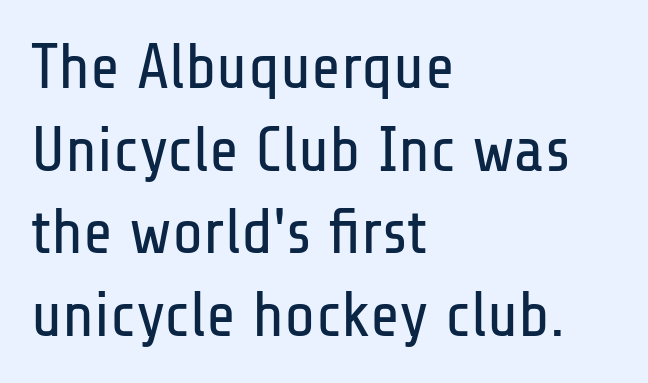
Words appear dense and cohesive because spacing is normal. Compared with typical paragraphs, the rows here are spaced about the same. The letters stand straight up with perfectly vertical stems. These lines are set flush left with a ragged right edge.
